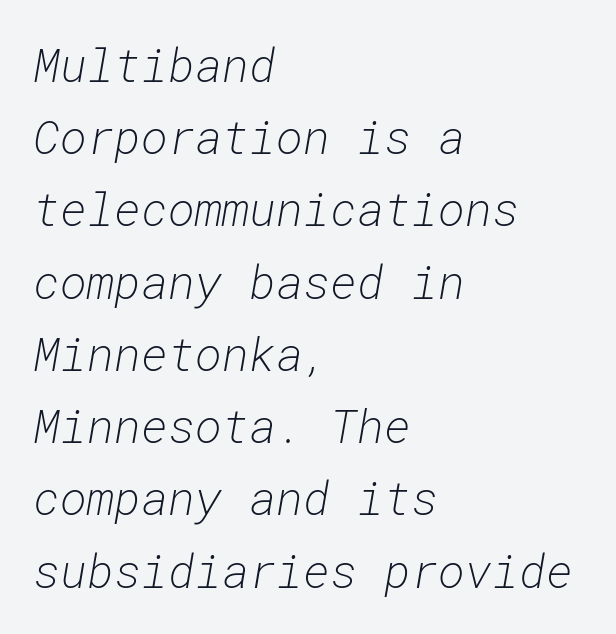
Which margin do the lines hug? The left one — the right edge is uneven. The lines sit at an ordinary, default distance from one another. Weight: regular or lighter. Beneath every word, the page is bare. The letters march in equal steps, a hallmark of fixed-pitch type. Quick note: italic.
